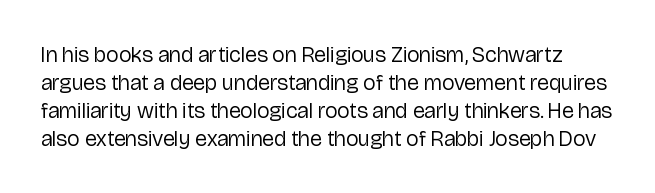
Does the lettering tilt? It doesn't — this is upright. Students, note that the glyphs here touch the page at normal intervals. Bold? No — there's no thickening of the strokes. The foot of each line stays bare and open.
